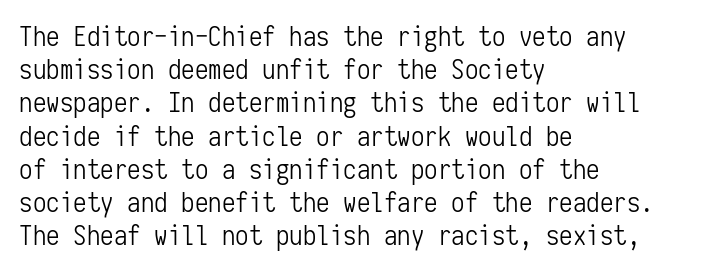
The zone under the glyphs is completely vacant. The passage is arranged the way most books set body copy — flush left. The type sits square on the baseline with zero lean. Weight: in the light-to-regular range. In terms of letterspacing, this is plain default setting.
